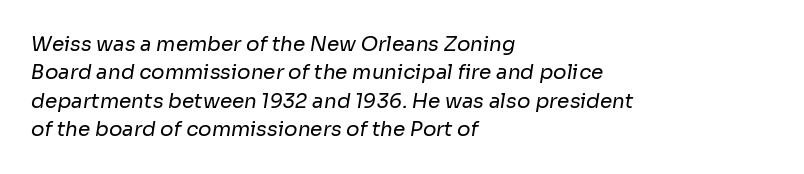
{"bold": "no", "underline": "no", "align": "left", "line_spacing": "normal", "line_spacing_ratio": 1.42, "letter_spacing": "normal", "letter_spacing_em": 0.0, "glyph_px": 20}
